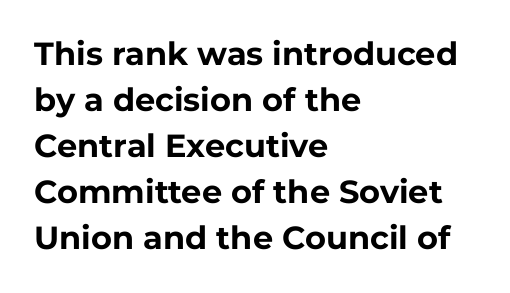
{"serif": "no", "italic": "no", "bold": "yes", "weight": "bold", "width": "normal", "stroke_contrast": "low", "x_height": "medium", "monospaced": "no", "underline": "no", "align": "left", "line_spacing": "normal", "line_spacing_ratio": 1.44, "letter_spacing": "normal", "letter_spacing_em": 0.0, "glyph_px": 32}
